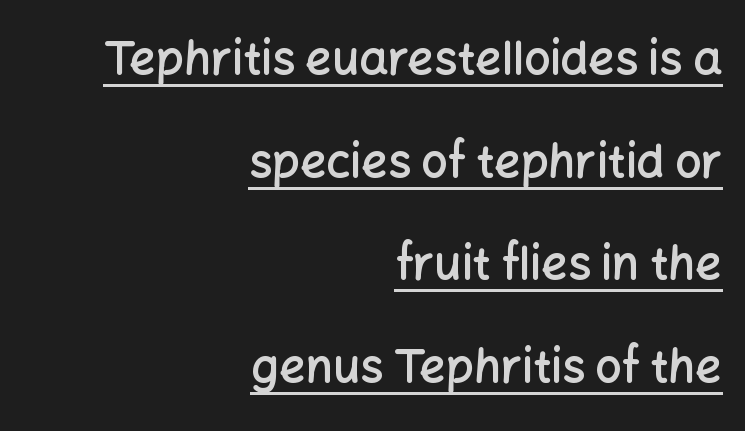
Q: Is the text bold? A: Semi-bold.
Q: Is the text italic (slanted)? A: No, it is upright.
Q: Is the typeface a serif or a sans-serif typeface? A: Sans-serif.
Q: Is the text underlined? A: Yes.
Q: How is the paragraph aligned? A: Right-aligned.
Q: Is the spacing between letters normal or unusually wide? A: Normal.
Q: Is the spacing between lines tight, normal or loose? A: Loose.
Q: Width (condensed, normal, or wide)? A: Normal.
Q: Stroke contrast? A: Low.
Q: x-height? A: Medium.
Q: Monospaced? A: No.
